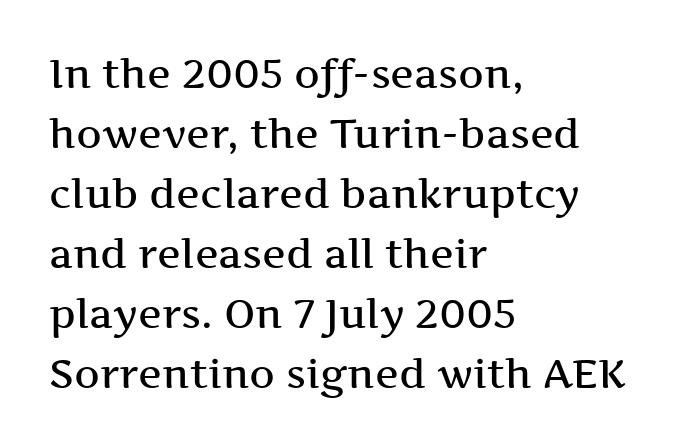
{"serif": "yes", "italic": "no", "bold": "semi", "weight": "semibold", "width": "wide", "stroke_contrast": "medium", "x_height": "medium", "monospaced": "no", "underline": "no", "align": "left", "line_spacing": "normal", "line_spacing_ratio": 1.5, "letter_spacing": "normal", "letter_spacing_em": 0.0, "glyph_px": 40}
